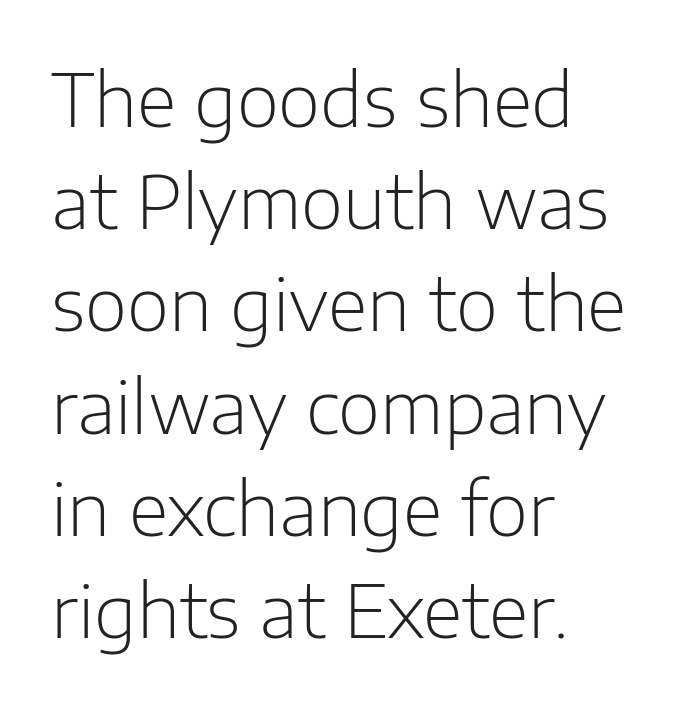
{"serif": "no", "italic": "no", "bold": "no", "weight": "light", "width": "normal", "stroke_contrast": "low", "x_height": "medium", "monospaced": "no", "underline": "no", "align": "left", "line_spacing": "normal", "line_spacing_ratio": 1.4, "letter_spacing": "normal", "letter_spacing_em": 0.0, "glyph_px": 73}
